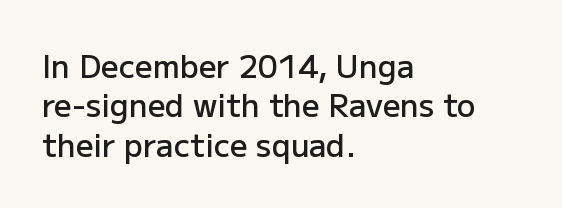
One-word summary of the alignment: left. Do the characters align in a grid? No, the font is proportional. I'd describe the lettering as semibold — firm but not a full bold. The font's upright variant was chosen for this text. Compared with typical paragraphs, the rows here are spaced about the same.
